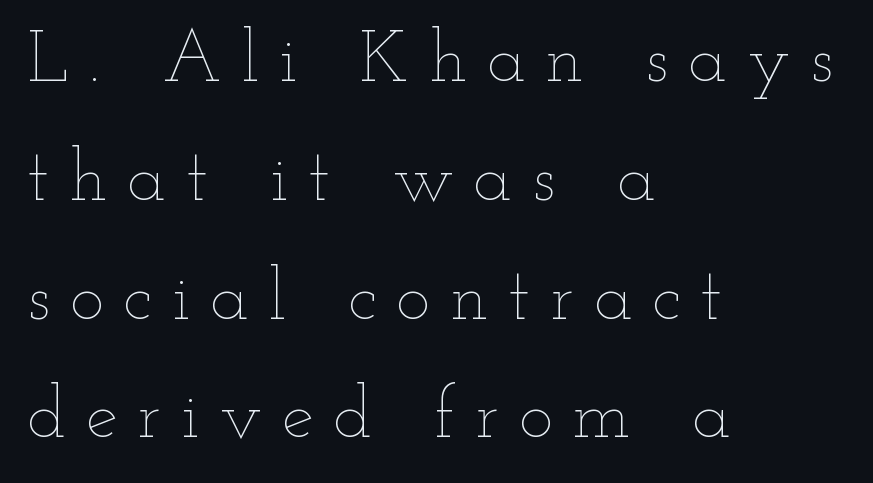
Q: Is the text bold? A: No.
Q: Is the text italic (slanted)? A: No, it is upright.
Q: Is the text underlined? A: No.
Q: How is the paragraph aligned? A: Left-aligned.
Q: Is the spacing between letters normal or unusually wide? A: Unusually wide.
Q: Is the spacing between lines tight, normal or loose? A: Normal.
Q: Width (condensed, normal, or wide)? A: Wide.
Q: Stroke contrast? A: Low.
Q: x-height? A: Small.
Q: Monospaced? A: No.
